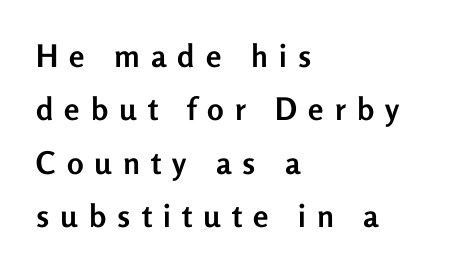
The image shows 31 px semibold sans-serif type, upright; set left-aligned, line spacing 1.72x, unusually wide letter spacing (+0.36 em), not underlined; low stroke contrast and a medium x-height.
